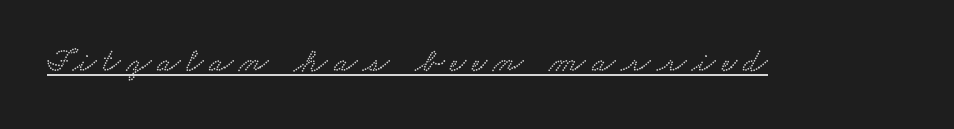
{"width": "wide", "stroke_contrast": "low", "x_height": "small", "monospaced": "no", "underline": "yes", "glyph_px": 34}
